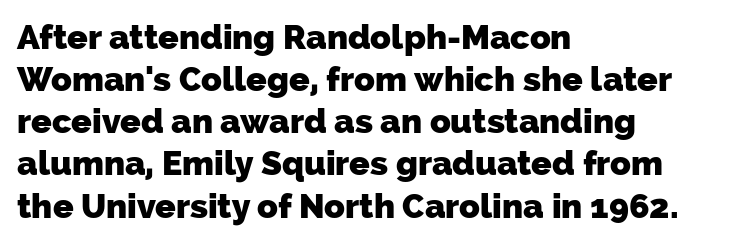
Q: Is the text bold? A: Yes.
Q: Is the typeface a serif or a sans-serif typeface? A: Sans-serif.
Q: Is the text underlined? A: No.
Q: How is the paragraph aligned? A: Left-aligned.
Q: Is the spacing between letters normal or unusually wide? A: Normal.
Q: Width (condensed, normal, or wide)? A: Normal.
Q: Stroke contrast? A: Low.
Q: x-height? A: Medium.
Q: Monospaced? A: No.
